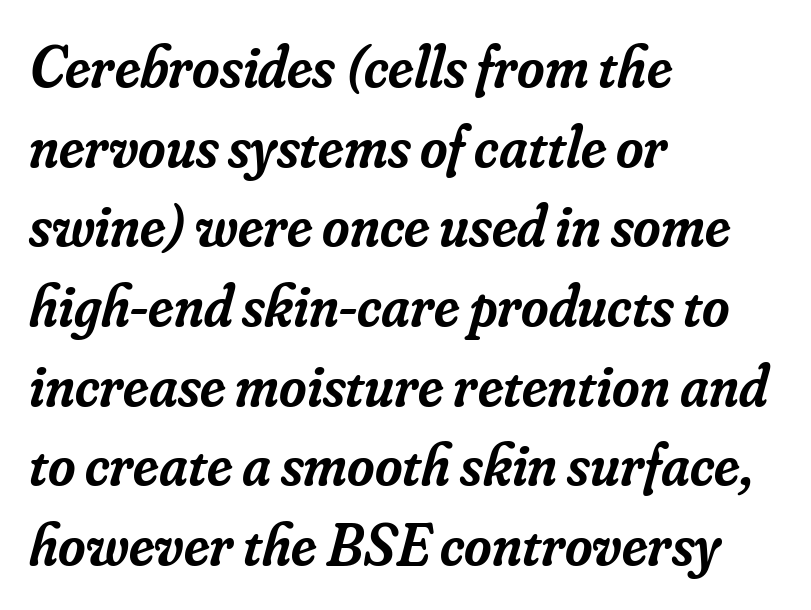
The image shows 59 px semibold serif type, italic (leaning right); set left-aligned, normal line spacing (1.35x), normal letter spacing, not underlined; low stroke contrast and a small x-height.
